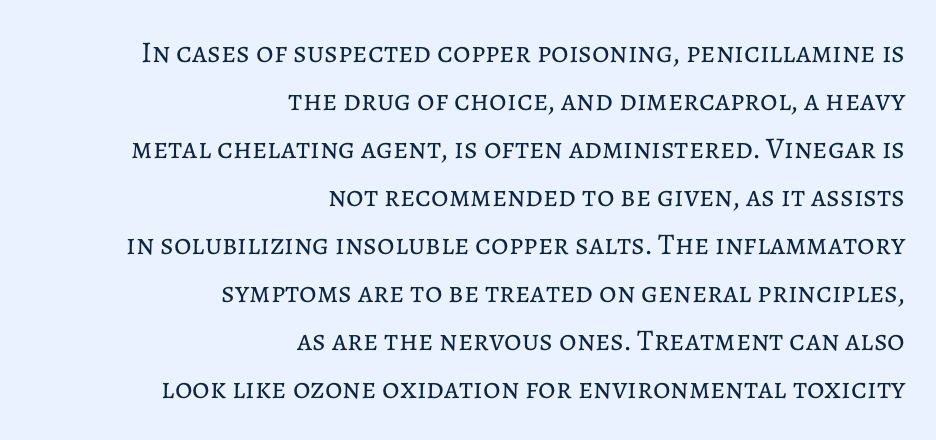
{"italic": "no", "bold": "no", "weight": "regular", "width": "normal", "stroke_contrast": "low", "x_height": "medium", "monospaced": "no", "underline": "no", "align": "right", "line_spacing": "normal", "line_spacing_ratio": 1.6, "letter_spacing": "normal", "letter_spacing_em": 0.0, "glyph_px": 30}
